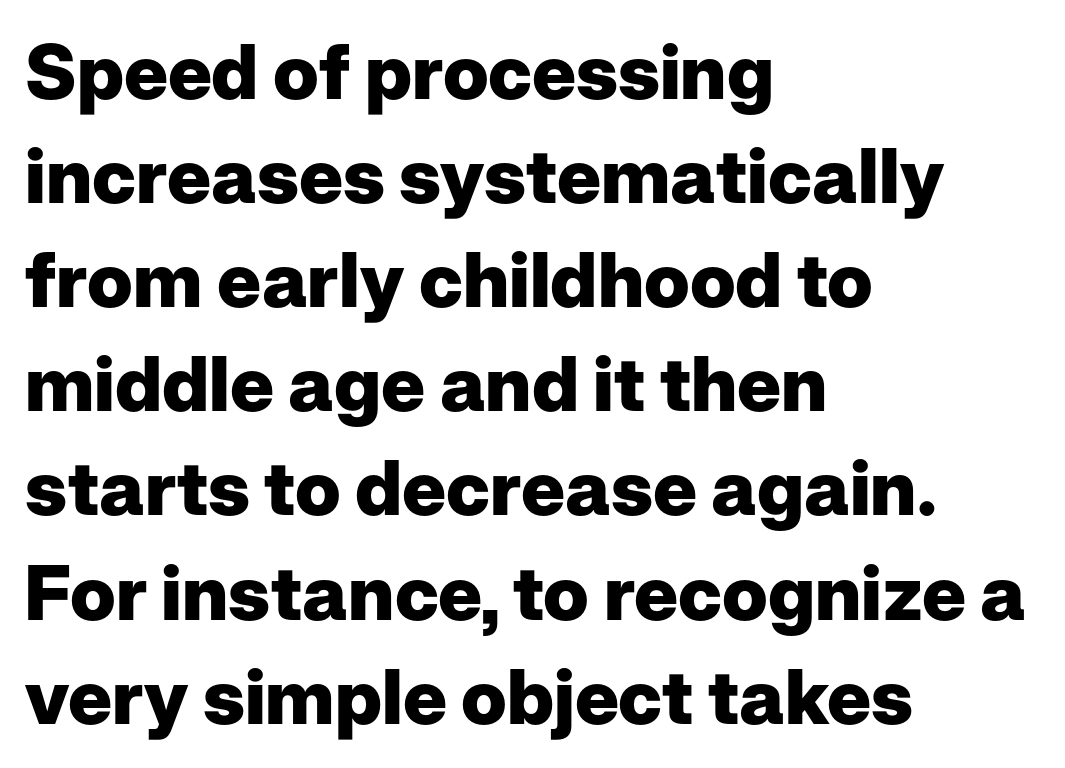
The characters display no serif detailing; their extremities are plain. The passage shown stacks its lines at a standard gap. Nothing unusual about the tracking: characters are spaced as the font intends. Do the characters align in a grid? No, the font is proportional. The rendering uses a bold face; every stroke is thick and dark.
